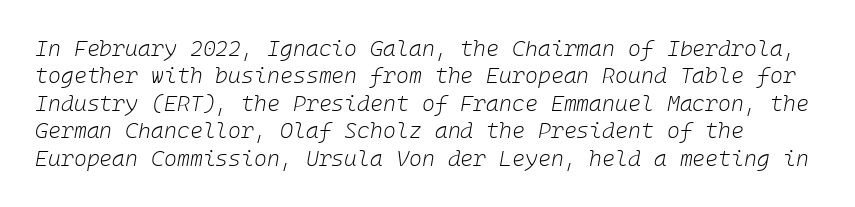
{"italic": "yes", "lean": "right", "slant_degrees": 10, "bold": "no", "underline": "no", "line_spacing": "normal", "line_spacing_ratio": 1.25, "letter_spacing": "normal", "letter_spacing_em": 0.0, "glyph_px": 22}
